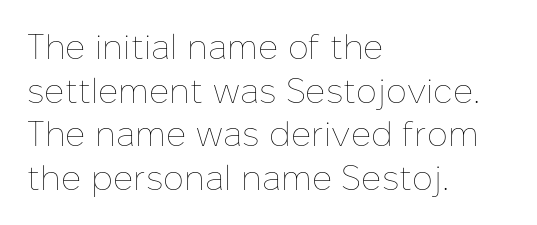
{"italic": "no", "bold": "no", "weight": "thin", "width": "normal", "stroke_contrast": "low", "x_height": "medium", "monospaced": "no", "underline": "no", "align": "left", "line_spacing": "normal", "line_spacing_ratio": 1.25, "letter_spacing": "normal", "letter_spacing_em": 0.0, "glyph_px": 35}
